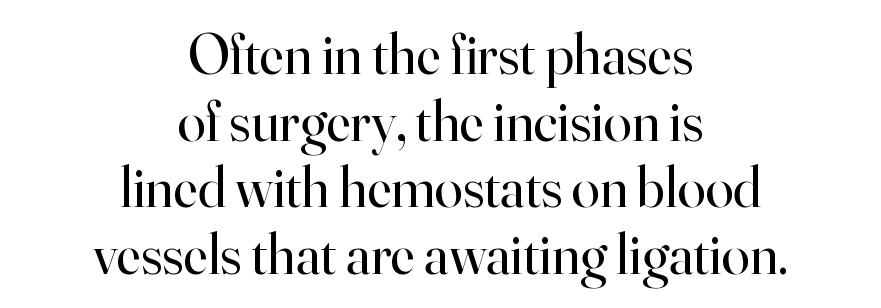
Q: Is the text bold? A: No.
Q: Is the text italic (slanted)? A: No, it is upright.
Q: Is the typeface a serif or a sans-serif typeface? A: Serif.
Q: Is the text underlined? A: No.
Q: How is the paragraph aligned? A: Centered.
Q: Is the spacing between letters normal or unusually wide? A: Normal.
Q: Width (condensed, normal, or wide)? A: Normal.
Q: Stroke contrast? A: High.
Q: x-height? A: Small.
Q: Monospaced? A: No.
